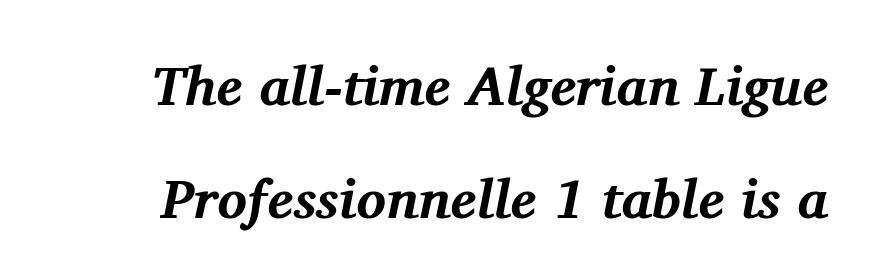
The image shows 55 px bold serif type, italic (leaning right); set loose line spacing (2.05x), normal letter spacing, not underlined; medium stroke contrast and a medium x-height.
